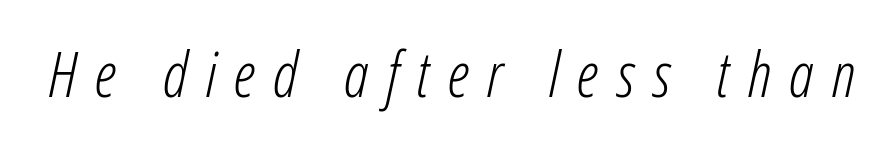
{"italic": "yes", "lean": "right", "slant_degrees": 12, "bold": "no", "weight": "light", "width": "condensed", "stroke_contrast": "low", "x_height": "medium", "monospaced": "no", "underline": "no", "letter_spacing": "wide", "letter_spacing_em": 0.29, "glyph_px": 62}
